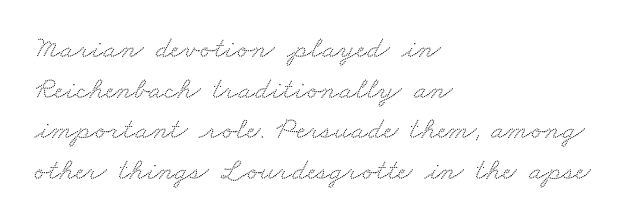
Looks like regular typesetting: each glyph gets only the width it needs. The rows are spaced the way most documents space them. Each letter's strokes conclude with small projecting serifs. Letters rest on an invisible, unmarked baseline.
